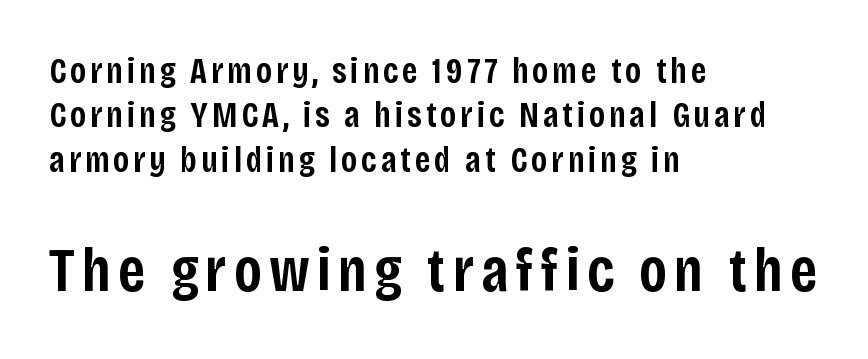
Q: Is the text bold? A: Semi-bold.
Q: Is the text italic (slanted)? A: No, it is upright.
Q: Is the typeface a serif or a sans-serif typeface? A: Sans-serif.
Q: Is the text underlined? A: No.
Q: How is the paragraph aligned? A: Left-aligned.
Q: Which block of text is set in a larger size, the first (top) or the second (bottom)? A: The second (bottom) one.
Q: Width (condensed, normal, or wide)? A: Condensed.
Q: Stroke contrast? A: Low.
Q: x-height? A: Large.
Q: Monospaced? A: No.
